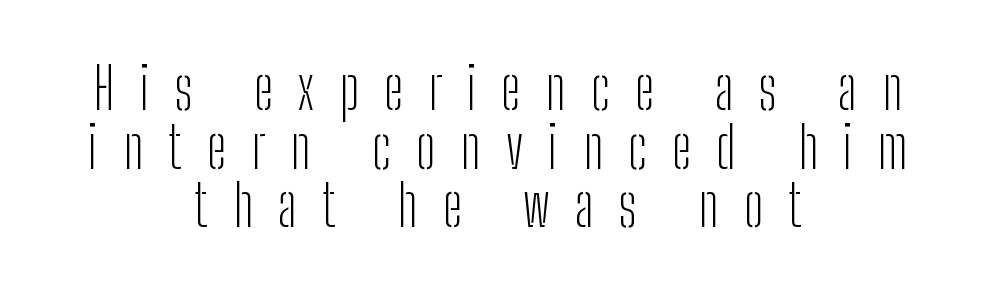
{"serif": "no", "italic": "no", "bold": "no", "weight": "light", "width": "condensed", "stroke_contrast": "low", "x_height": "medium", "monospaced": "no", "underline": "no", "align": "center", "line_spacing": "tight", "line_spacing_ratio": 1.01, "letter_spacing": "wide", "letter_spacing_em": 0.43, "glyph_px": 58}
